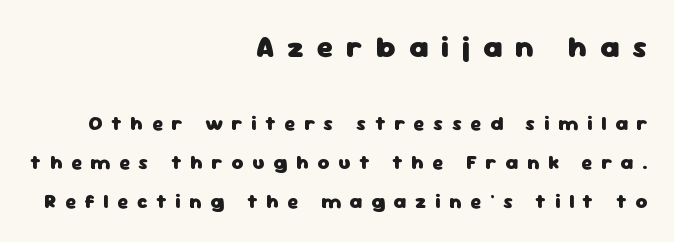
Serifs: no, the terminals of the letterforms are clean. Compared with an ordinary text face, these strokes are far heavier — a full bold. Caption: multi-line text, flush right, ragged left. You could not count columns in this text — the font is proportionally spaced. Only glyphs here, with clear space below each row.
